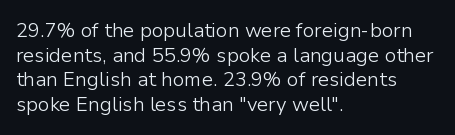
The image shows 20 px text type, upright; set left-aligned, line spacing 1.23x, normal letter spacing, not underlined.
